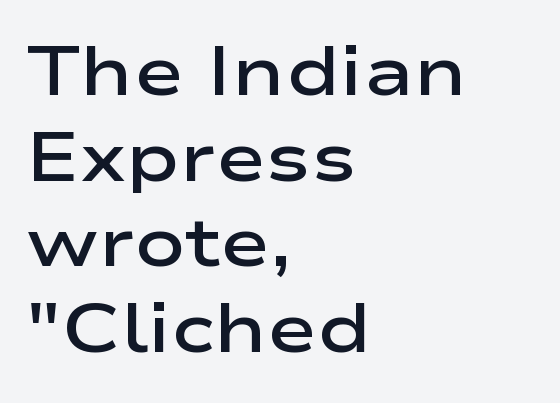
The image shows 68 px semibold, wide sans-serif type, upright; set left-aligned, normal line spacing (1.26x), normal letter spacing, not underlined; low stroke contrast and a medium x-height.
